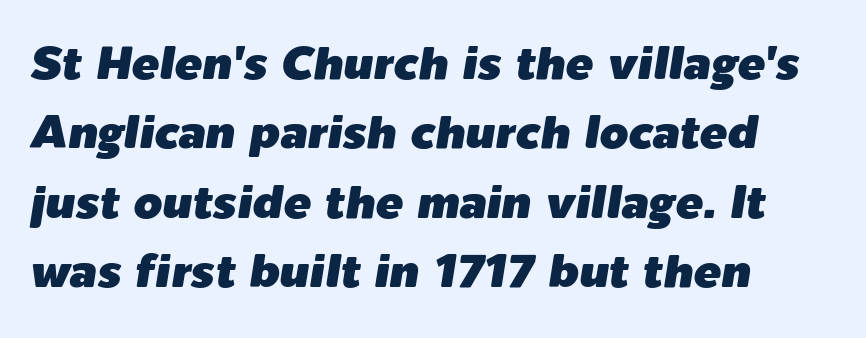
{"italic": "yes", "lean": "right", "slant_degrees": 9, "width": "normal", "stroke_contrast": "low", "x_height": "medium", "monospaced": "no", "underline": "no", "align": "left", "line_spacing": "normal", "line_spacing_ratio": 1.51, "letter_spacing": "normal", "letter_spacing_em": 0.0, "glyph_px": 46}
